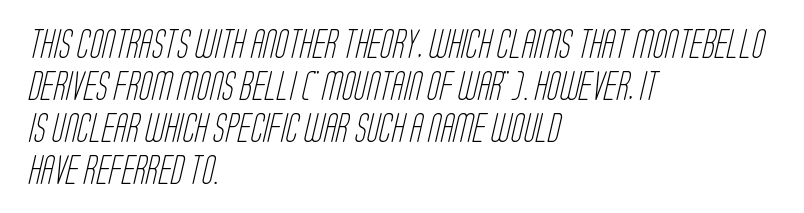
Q: Is the text bold? A: No.
Q: Is the typeface a serif or a sans-serif typeface? A: Sans-serif.
Q: Is the text underlined? A: No.
Q: How is the paragraph aligned? A: Left-aligned.
Q: Is the spacing between letters normal or unusually wide? A: Normal.
Q: Is the spacing between lines tight, normal or loose? A: Normal.
Q: Width (condensed, normal, or wide)? A: Condensed.
Q: Stroke contrast? A: Low.
Q: x-height? A: Large.
Q: Monospaced? A: No.
